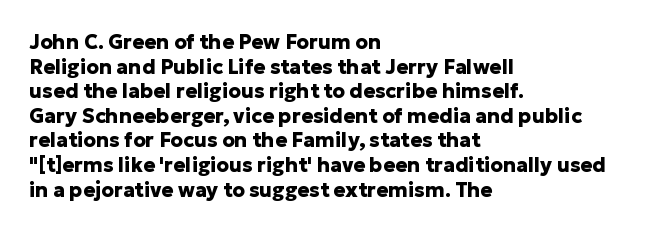
Q: Is the text bold? A: Yes.
Q: Is the text italic (slanted)? A: No, it is upright.
Q: Is the text underlined? A: No.
Q: How is the paragraph aligned? A: Left-aligned.
Q: Is the spacing between letters normal or unusually wide? A: Normal.
